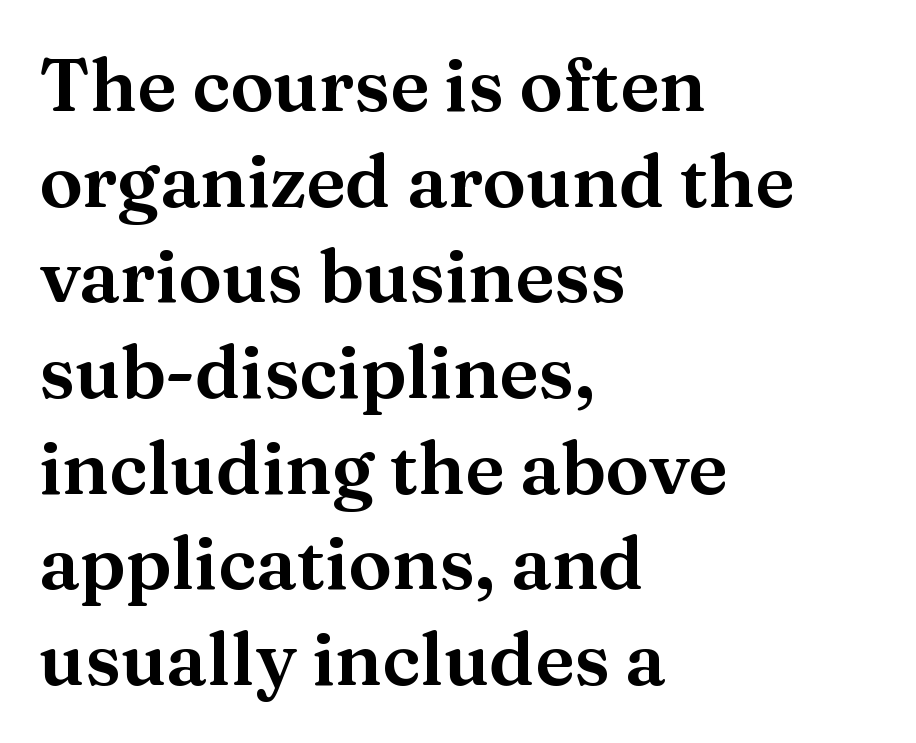
The image shows 73 px serif type, upright; set left-aligned, normal line spacing (1.31x), normal letter spacing, not underlined; medium stroke contrast and a medium x-height.
